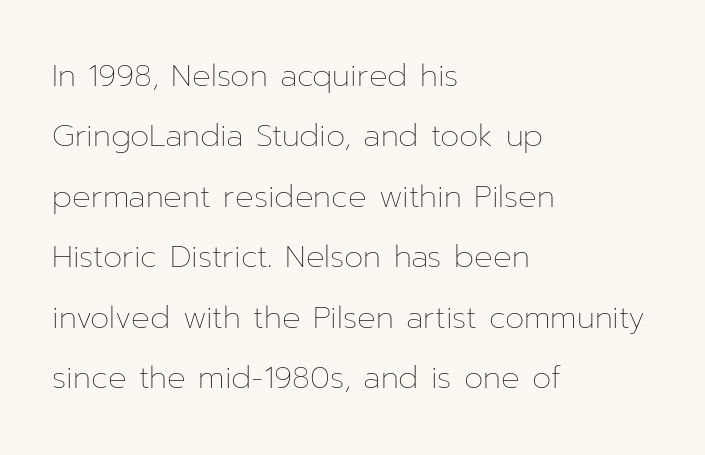
{"italic": "no", "bold": "no", "weight": "thin", "width": "normal", "stroke_contrast": "low", "x_height": "medium", "monospaced": "no", "underline": "no", "align": "left", "line_spacing": "loose", "line_spacing_ratio": 1.95, "letter_spacing": "normal", "letter_spacing_em": 0.0, "glyph_px": 31}
